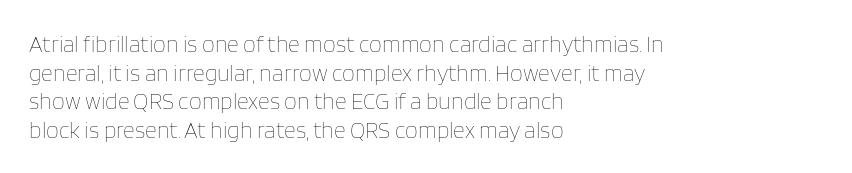
Beneath every word, the page is bare. On a weight scale, this lands at 450 or below. Look at the tracking — it's just the regular setting, nothing added. The typesetter chose a ragged-right arrangement here. Upright lettering throughout.
